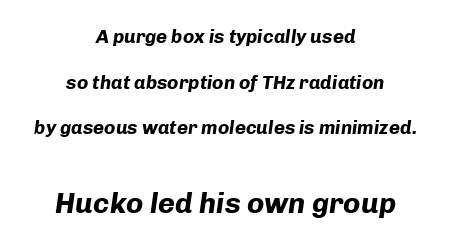
{"italic": "yes", "lean": "right", "slant_degrees": 8, "bold": "yes", "weight": "bold", "width": "normal", "stroke_contrast": "low", "x_height": "medium", "monospaced": "no", "underline": "no", "align": "center", "line_spacing": "loose", "line_spacing_ratio": 2.4, "letter_spacing": "normal", "letter_spacing_em": 0.0, "larger_block": "second", "size_ratio": 1.53, "glyph_px": 29}
